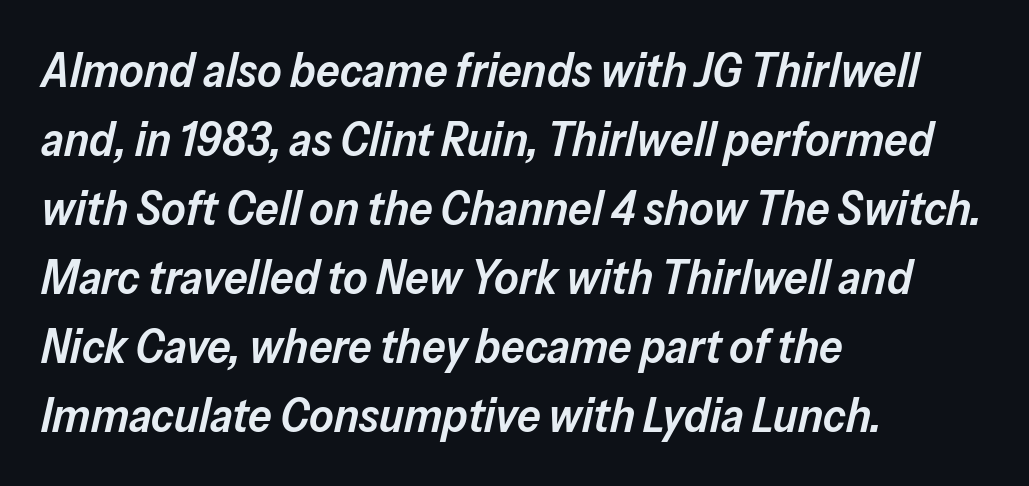
{"italic": "yes", "lean": "right", "slant_degrees": 13, "bold": "semi", "weight": "semibold", "width": "normal", "stroke_contrast": "low", "x_height": "medium", "monospaced": "no", "underline": "no", "align": "left", "line_spacing": "normal", "line_spacing_ratio": 1.47, "letter_spacing": "normal", "letter_spacing_em": 0.0, "glyph_px": 47}
